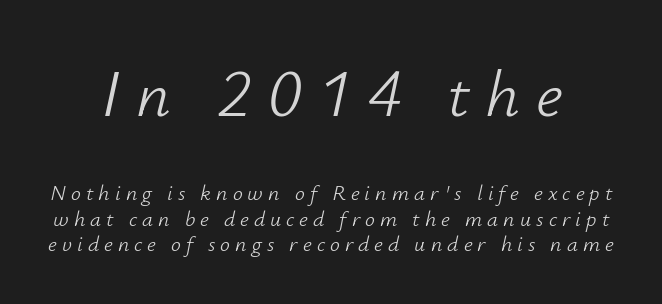
Looking at the ascenders, they clearly lean. The type is letterspaced generously, with wide tracking. Underlining? Definitely not there. Size contrast runs from large at the top to small at the bottom. The strokes are not fattened; the text isn't bold.
